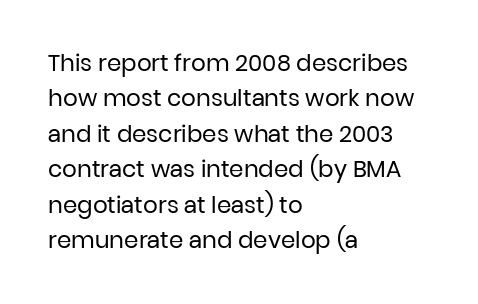
{"italic": "no", "bold": "no", "underline": "no", "align": "left", "line_spacing": "normal", "line_spacing_ratio": 1.54, "letter_spacing": "normal", "letter_spacing_em": 0.0, "glyph_px": 23}
